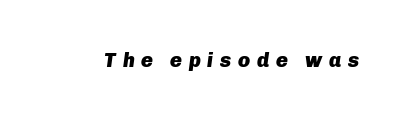
The image shows 20 px bold type, italic (leaning right); set unusually wide letter spacing (+0.33 em), not underlined.
